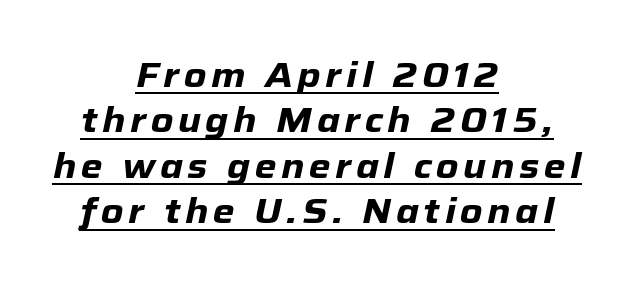
{"italic": "yes", "lean": "right", "slant_degrees": 12, "bold": "yes", "weight": "heavy", "width": "normal", "stroke_contrast": "low", "x_height": "medium", "monospaced": "no", "underline": "yes", "align": "center", "line_spacing": "normal", "line_spacing_ratio": 1.3, "glyph_px": 35}
